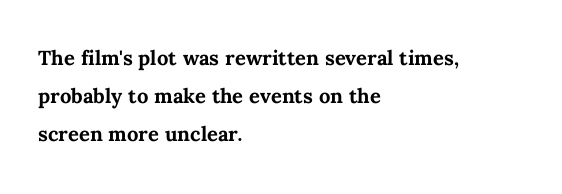
{"italic": "no", "bold": "yes", "underline": "no", "align": "left", "line_spacing": "normal", "line_spacing_ratio": 1.41, "letter_spacing": "normal", "letter_spacing_em": 0.0, "glyph_px": 27}
